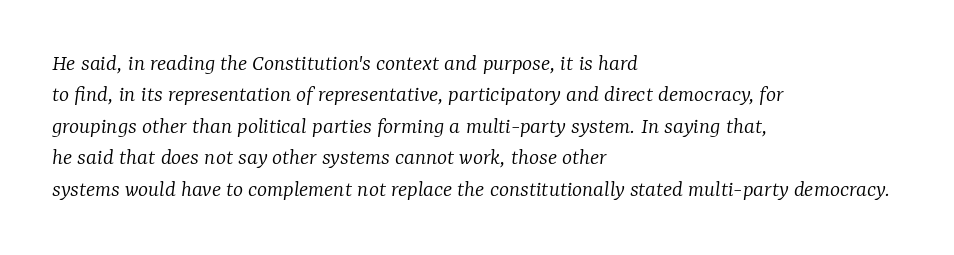
Style check: oblique. Compared with typical paragraphs, the rows here are spaced about the same. Letters have the restrained weight of plain body copy at most. Rule under the text: the space is simply empty. A student would call this left alignment; a typographer would say flush left, rag right. Observe the ordinary spacing: letters are neighbours, not strangers.
